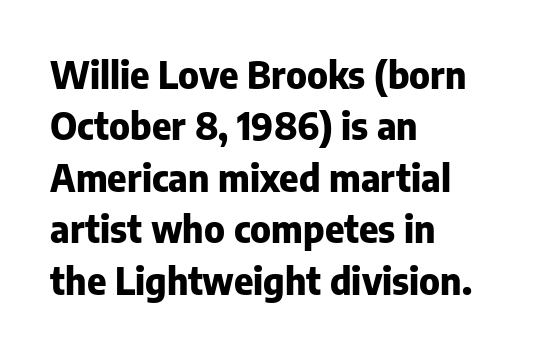
{"serif": "no", "italic": "no", "bold": "yes", "weight": "heavy", "width": "normal", "stroke_contrast": "low", "x_height": "medium", "monospaced": "no", "underline": "no", "align": "left", "line_spacing": "normal", "line_spacing_ratio": 1.39, "letter_spacing": "normal", "letter_spacing_em": 0.0, "glyph_px": 37}
